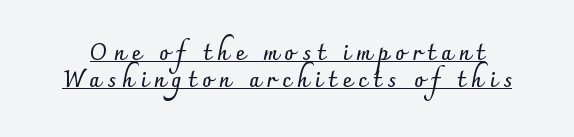
Q: Is the text bold? A: Yes.
Q: Is the text italic (slanted)? A: Yes.
Q: Is the text underlined? A: Yes.
Q: Is the spacing between letters normal or unusually wide? A: Unusually wide.
